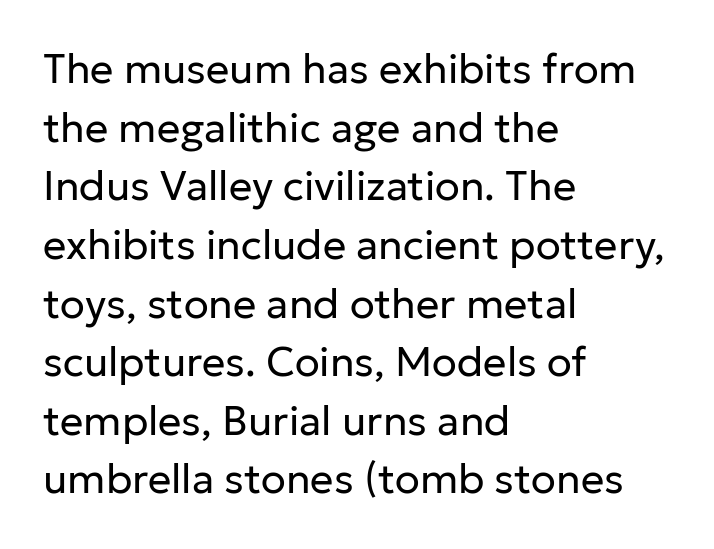
The typesetter chose a ragged-right arrangement here. The passage shown is typeset with a sans-serif family. Stems and bowls with no extra thickness — not bold. Letters rest on an invisible, unmarked baseline. Style check: upright.
